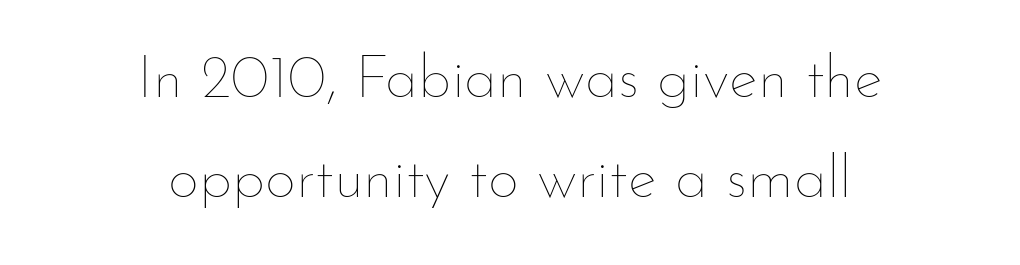
The lettering stays uniformly vertical, giving the passage a roman look. These lines are rendered in a variable-pitch font. No word sits above an underline. These lines stack symmetrically, like a column narrowing and widening about its center.
